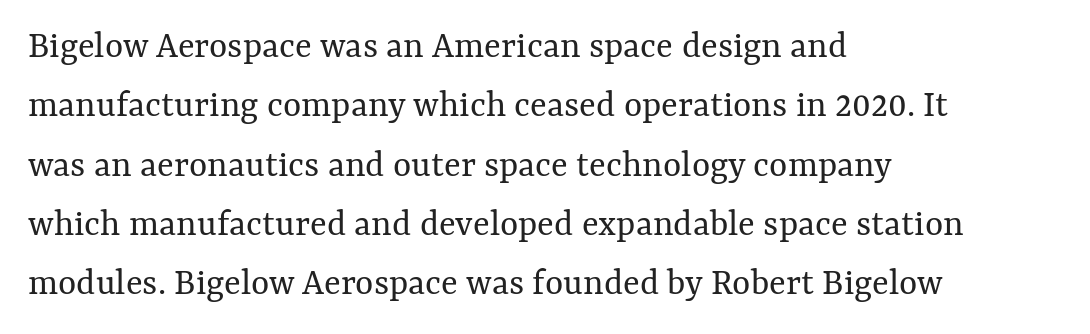
{"italic": "no", "bold": "no", "weight": "regular", "width": "normal", "stroke_contrast": "medium", "x_height": "medium", "monospaced": "no", "underline": "no", "align": "left", "line_spacing": "normal", "line_spacing_ratio": 1.52, "letter_spacing": "normal", "letter_spacing_em": 0.0, "glyph_px": 39}
